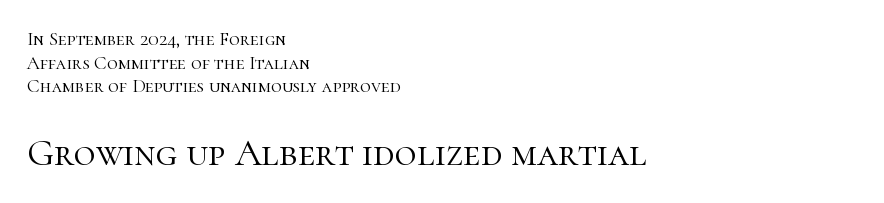
{"serif": "yes", "italic": "no", "bold": "no", "weight": "light", "width": "normal", "stroke_contrast": "high", "x_height": "medium", "monospaced": "no", "underline": "no", "align": "left", "line_spacing": "normal", "line_spacing_ratio": 1.25, "letter_spacing": "normal", "letter_spacing_em": 0.0, "larger_block": "second", "size_ratio": 2.0, "glyph_px": 38}
